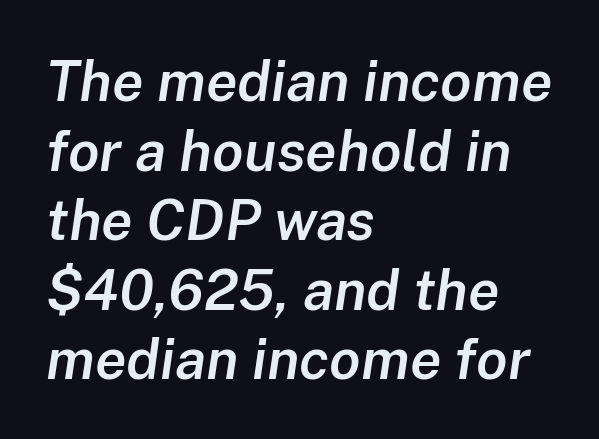
Q: Is the text bold? A: Semi-bold.
Q: Is the text italic (slanted)? A: Yes, it leans right by about 8 degrees.
Q: Is the text underlined? A: No.
Q: How is the paragraph aligned? A: Left-aligned.
Q: Is the spacing between letters normal or unusually wide? A: Normal.
Q: Width (condensed, normal, or wide)? A: Normal.
Q: Stroke contrast? A: Low.
Q: x-height? A: Medium.
Q: Monospaced? A: No.
